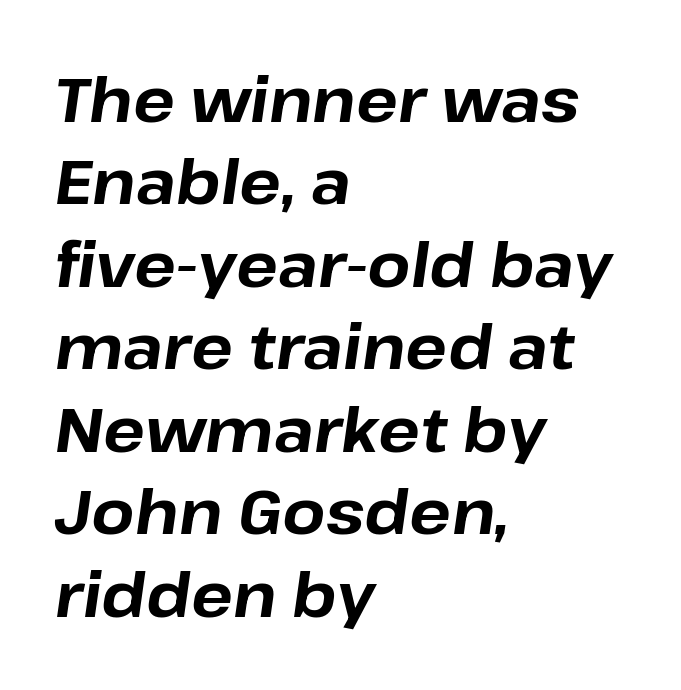
In terms of leading, this rendering sits right in the middle. Do the characters align in a grid? No, the font is proportional. Typeset ragged right — the left edge is the straight one. Caption: bold face, heavy strokes. This sample uses an oblique cut, with every glyph tilted off the vertical.
